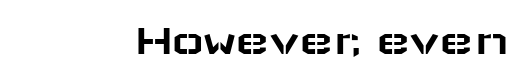
{"serif": "no", "italic": "no", "width": "wide", "stroke_contrast": "low", "x_height": "medium", "monospaced": "no", "underline": "no", "letter_spacing": "normal", "letter_spacing_em": 0.0, "glyph_px": 45}
